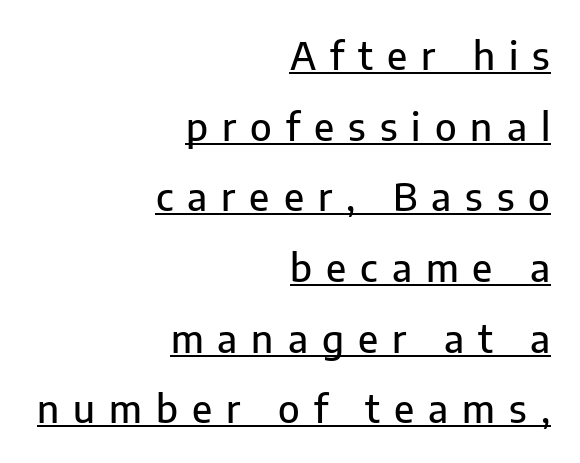
Q: Is the text italic (slanted)? A: No, it is upright.
Q: Is the typeface a serif or a sans-serif typeface? A: Sans-serif.
Q: Is the text underlined? A: Yes.
Q: How is the paragraph aligned? A: Right-aligned.
Q: Is the spacing between letters normal or unusually wide? A: Unusually wide.
Q: Width (condensed, normal, or wide)? A: Normal.
Q: Stroke contrast? A: Low.
Q: x-height? A: Medium.
Q: Monospaced? A: No.
